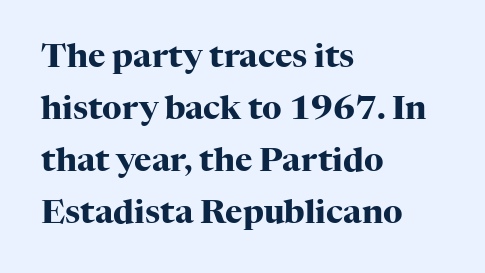
{"serif": "yes", "italic": "no", "bold": "yes", "weight": "heavy", "width": "normal", "stroke_contrast": "high", "x_height": "medium", "monospaced": "no", "underline": "no", "align": "left", "line_spacing": "normal", "line_spacing_ratio": 1.58, "letter_spacing": "normal", "letter_spacing_em": 0.0, "glyph_px": 33}
